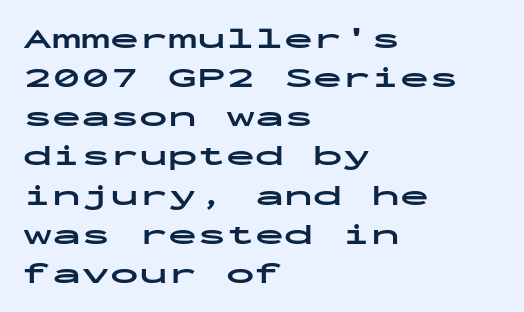
The image shows 29 px bold, wide sans-serif type, upright, monospaced; set left-aligned, normal line spacing (1.35x), normal letter spacing, not underlined; low stroke contrast and a medium x-height.
